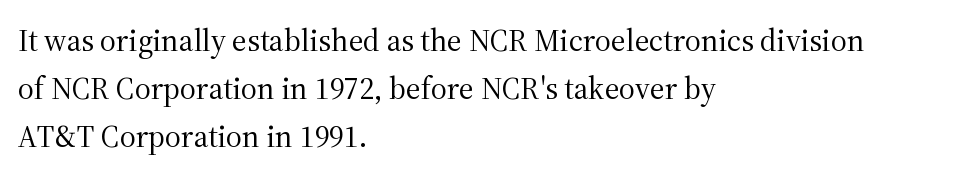
{"serif": "yes", "italic": "no", "bold": "no", "weight": "regular", "width": "normal", "stroke_contrast": "medium", "x_height": "medium", "monospaced": "no", "underline": "no", "align": "left", "line_spacing": "normal", "line_spacing_ratio": 1.55, "letter_spacing": "normal", "letter_spacing_em": 0.0, "glyph_px": 31}
